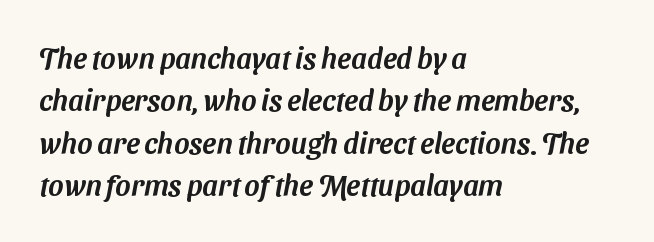
The rendering keeps characters at their native spacing. The specimen omits any rule beneath the text block's lines. Do the characters align in a grid? No, the font is proportional. Vertical spacing — default.
